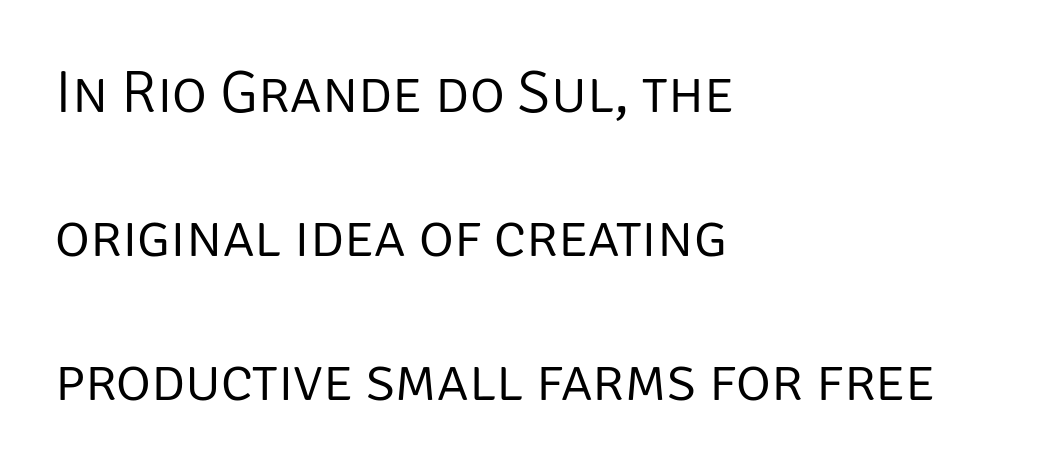
The image shows 60 px light sans-serif type, upright; set left-aligned, loose line spacing (2.4x), normal letter spacing, not underlined; low stroke contrast and a large x-height.
